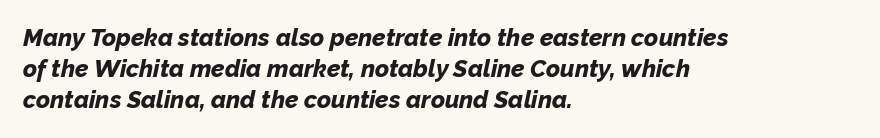
{"italic": "yes", "lean": "right", "slant_degrees": 12, "bold": "yes", "underline": "no", "align": "left", "line_spacing": "normal", "line_spacing_ratio": 1.3, "letter_spacing": "normal", "letter_spacing_em": 0.0, "glyph_px": 24}
